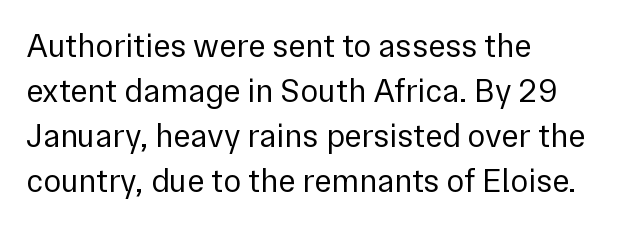
The image shows 33 px regular-weight sans-serif type, upright; set left-aligned, normal line spacing (1.36x), normal letter spacing, not underlined; low stroke contrast and a medium x-height.
